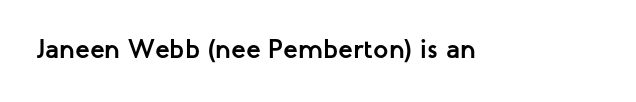
{"italic": "no", "bold": "yes", "underline": "no", "letter_spacing": "normal", "letter_spacing_em": 0.0, "glyph_px": 27}
